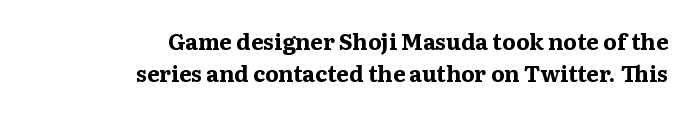
Q: Is the text bold? A: Yes.
Q: Is the text italic (slanted)? A: No, it is upright.
Q: Is the text underlined? A: No.
Q: How is the paragraph aligned? A: Right-aligned.
Q: Is the spacing between letters normal or unusually wide? A: Normal.
Q: Is the spacing between lines tight, normal or loose? A: Normal.
